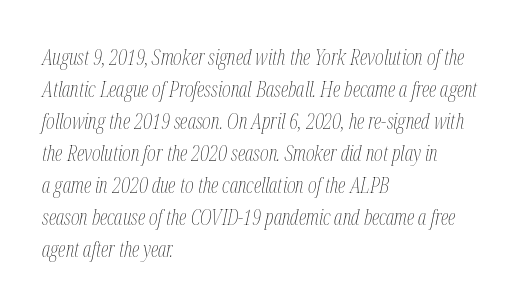
Q: Is the text bold? A: No.
Q: Is the text italic (slanted)? A: Yes, it leans right by about 12 degrees.
Q: Is the text underlined? A: No.
Q: How is the paragraph aligned? A: Left-aligned.
Q: Is the spacing between letters normal or unusually wide? A: Normal.
Q: Is the spacing between lines tight, normal or loose? A: Normal.
